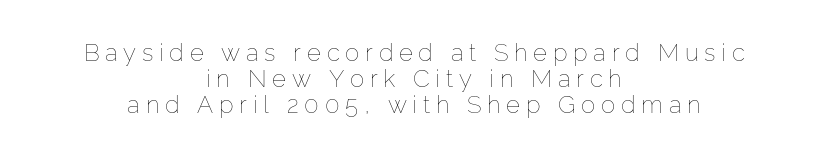
Q: Is the text bold? A: No.
Q: Is the text italic (slanted)? A: No, it is upright.
Q: Is the text underlined? A: No.
Q: How is the paragraph aligned? A: Centered.
Q: Is the spacing between letters normal or unusually wide? A: Unusually wide.
Q: Is the spacing between lines tight, normal or loose? A: Tight.
